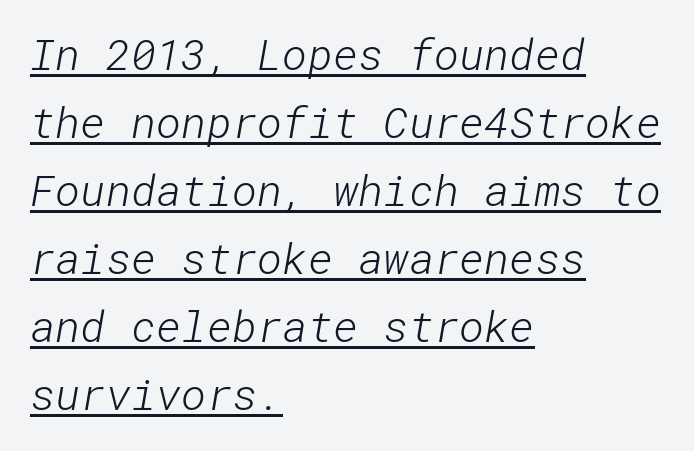
The image shows 43 px light sans-serif type; set left-aligned, normal line spacing (1.58x), normal letter spacing, underlined; low stroke contrast and a medium x-height.
